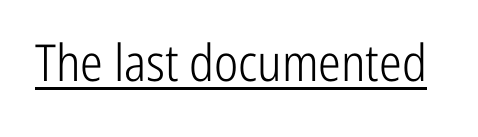
Q: Is the text bold? A: No.
Q: Is the text italic (slanted)? A: No, it is upright.
Q: Is the typeface a serif or a sans-serif typeface? A: Sans-serif.
Q: Is the text underlined? A: Yes.
Q: Is the spacing between letters normal or unusually wide? A: Normal.
Q: Width (condensed, normal, or wide)? A: Condensed.
Q: Stroke contrast? A: Low.
Q: x-height? A: Medium.
Q: Monospaced? A: No.
